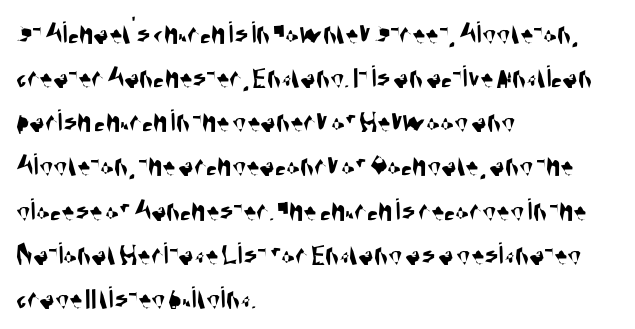
This rendering leaves character spacing at its baseline value. Horizontal alignment here is leftward, the default for most running prose. Note the varied advance widths — an 'i' is clearly narrower than an 'm'. Students, observe: this is what conventionally led text looks like. The passage shown is typeset with a sans-serif family. The baseline area is clear.
